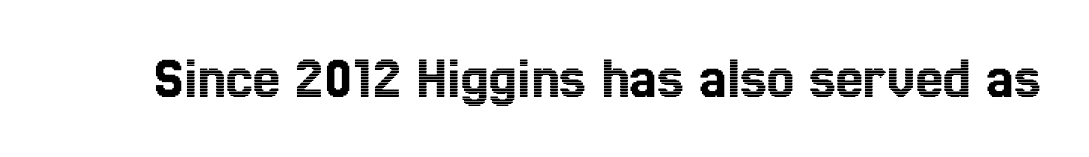
{"italic": "no", "width": "condensed", "x_height": "medium", "monospaced": "no", "underline": "no", "letter_spacing": "normal", "letter_spacing_em": 0.0, "glyph_px": 61}
